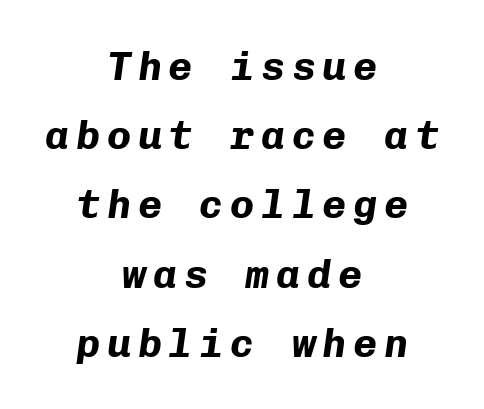
The image shows 40 px bold type, italic (leaning right), monospaced; set centered, line spacing 1.73x, not underlined; low stroke contrast and a medium x-height.
